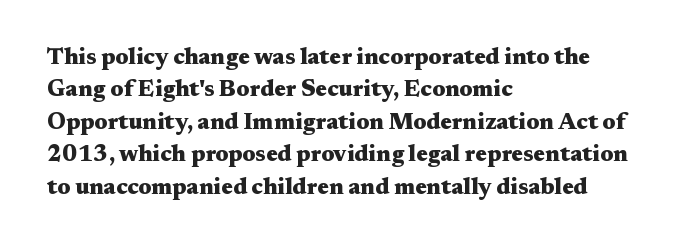
The image shows 23 px bold type, upright; set left-aligned, normal line spacing (1.41x), normal letter spacing, not underlined.
